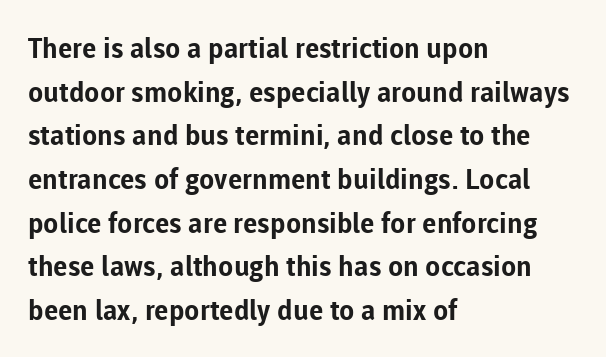
The image shows 28 px bold sans-serif type, upright; set left-aligned, normal line spacing (1.56x), normal letter spacing, not underlined; low stroke contrast and a medium x-height.
